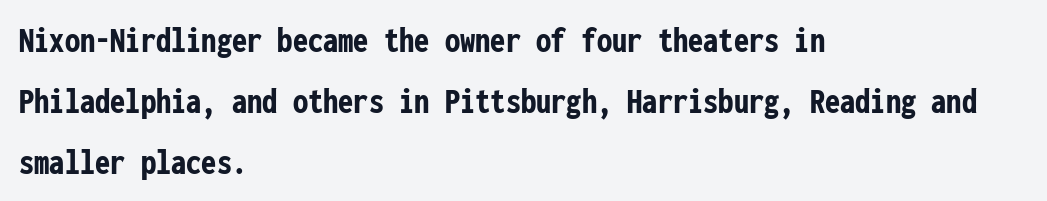
A normal amount of white space separates one row of letters from the next. Characters follow at the spacing the type designer built in. Are there feet on the stems? There aren't — it's a sans. The rendering anchors every line to the left-hand side. In terms of weight, the rendering is a true, heavy bold. These lines were composed using upright roman letters.
